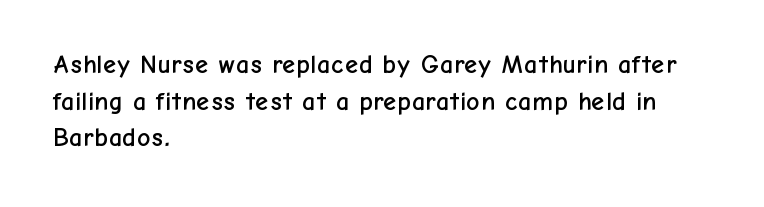
Here the glyphs are tracked normally, forming tight word shapes. Upright lettering throughout. Underline: absent. The lines are quadded left.
